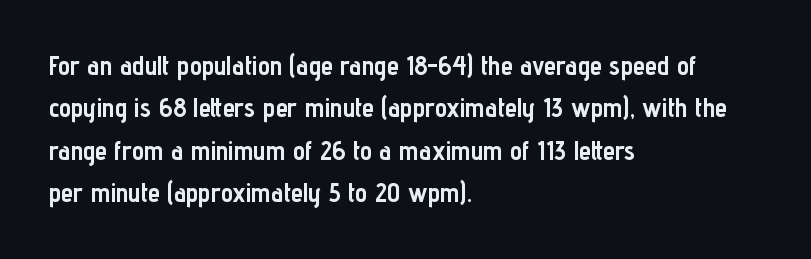
The image shows 27 px bold type, upright; set left-aligned, normal line spacing (1.57x), normal letter spacing, not underlined.
